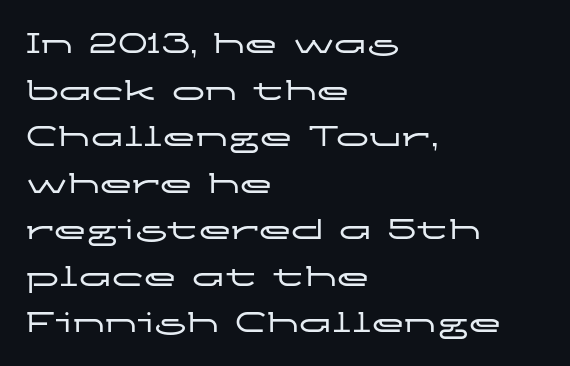
{"serif": "no", "italic": "no", "width": "wide", "stroke_contrast": "low", "x_height": "medium", "monospaced": "no", "underline": "no", "align": "left", "line_spacing": "normal", "line_spacing_ratio": 1.41, "letter_spacing": "normal", "letter_spacing_em": 0.0, "glyph_px": 33}
